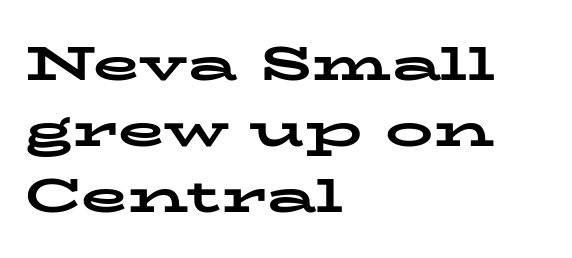
The rendering keeps characters at their native spacing. Compared with an ordinary text face, these strokes are far heavier — a full bold. Here the designer chose a conventional face with non-uniform glyph widths. The space beneath each line is pristine and unruled.
